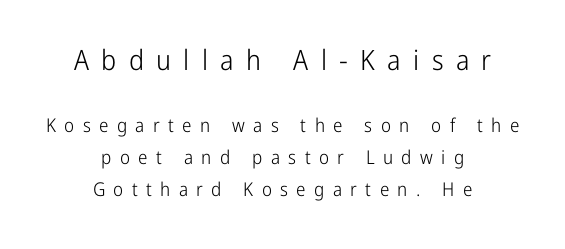
Q: Is the text bold? A: No.
Q: Is the text italic (slanted)? A: No, it is upright.
Q: Is the typeface a serif or a sans-serif typeface? A: Sans-serif.
Q: Is the text underlined? A: No.
Q: How is the paragraph aligned? A: Centered.
Q: Is the spacing between letters normal or unusually wide? A: Unusually wide.
Q: Is the spacing between lines tight, normal or loose? A: Normal.
Q: Which block of text is set in a larger size, the first (top) or the second (bottom)? A: The first (top) one.
Q: Width (condensed, normal, or wide)? A: Condensed.
Q: Stroke contrast? A: Low.
Q: x-height? A: Medium.
Q: Monospaced? A: No.
